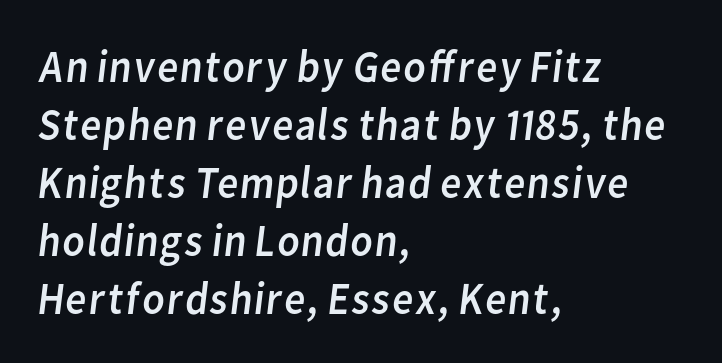
The image shows 46 px regular-weight sans-serif type; set left-aligned, normal line spacing (1.26x), normal letter spacing, not underlined; low stroke contrast and a medium x-height.
